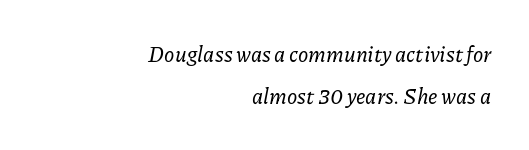
The image shows 21 px text type, italic (leaning right); set right-aligned, loose line spacing (2.01x), normal letter spacing, not underlined.
